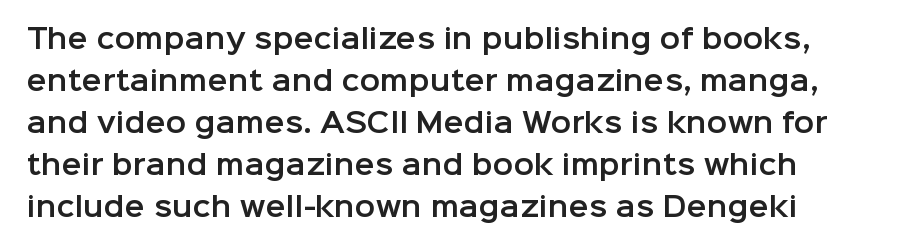
Q: Is the text italic (slanted)? A: No, it is upright.
Q: Is the text underlined? A: No.
Q: Is the spacing between letters normal or unusually wide? A: Normal.
Q: Is the spacing between lines tight, normal or loose? A: Normal.
